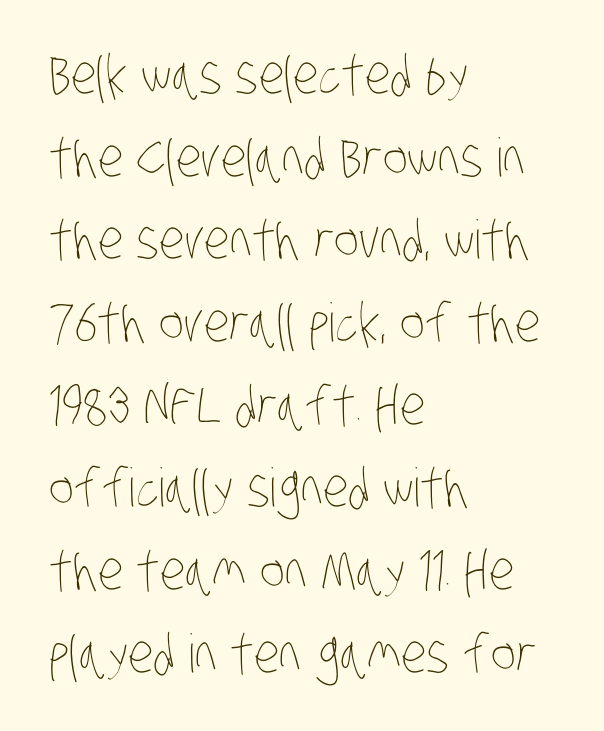
Think standard paragraph weight, or any step lighter than that. A typesetter would call this proportional, since set widths differ per character. The baseline area is clear. The passage shown stacks its lines at a standard gap. The setting favours the left margin, as ordinary paragraphs usually do. This sample uses plain, unmodified letter spacing.
